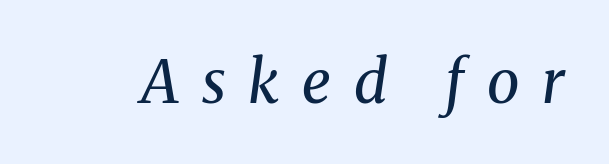
{"serif": "yes", "italic": "yes", "lean": "right", "slant_degrees": 8, "bold": "no", "weight": "regular", "width": "normal", "stroke_contrast": "medium", "x_height": "medium", "monospaced": "no", "underline": "no", "letter_spacing": "wide", "letter_spacing_em": 0.39, "glyph_px": 59}
